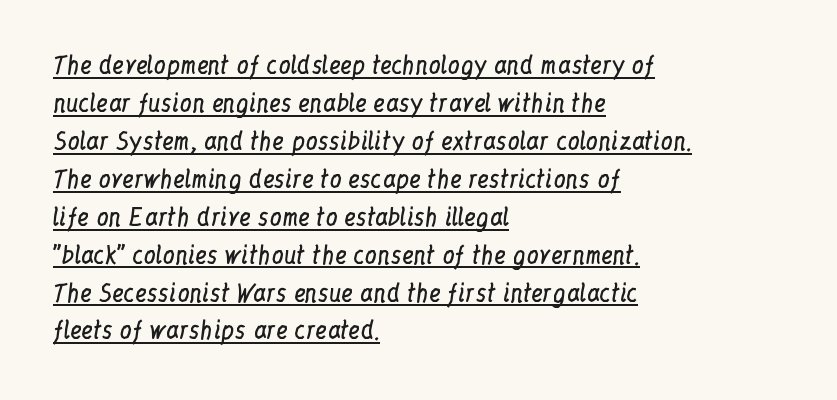
{"bold": "no", "underline": "yes", "align": "left", "line_spacing": "normal", "line_spacing_ratio": 1.58, "letter_spacing": "normal", "letter_spacing_em": 0.0, "glyph_px": 24}
